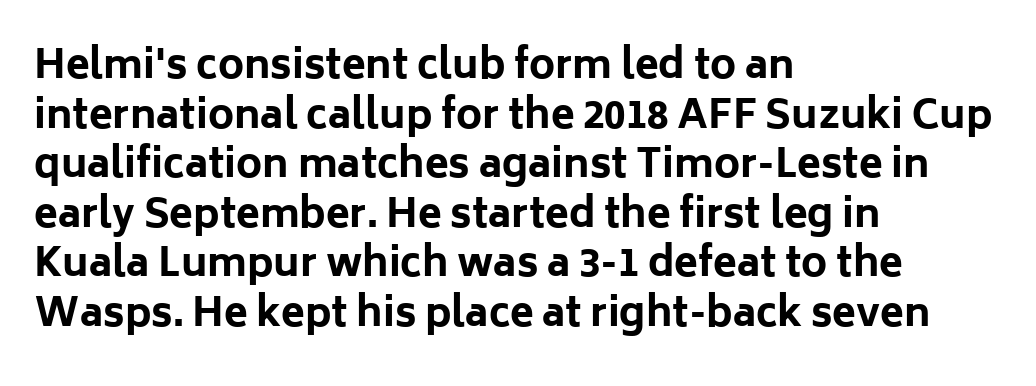
The image shows 39 px bold sans-serif type, upright; set left-aligned, normal line spacing (1.27x), normal letter spacing, not underlined; low stroke contrast and a medium x-height.
